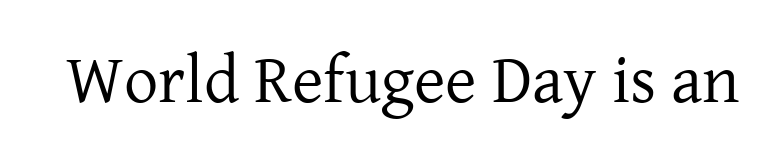
The image shows 68 px regular-weight serif type, upright; set normal letter spacing, not underlined; low stroke contrast and a medium x-height.
